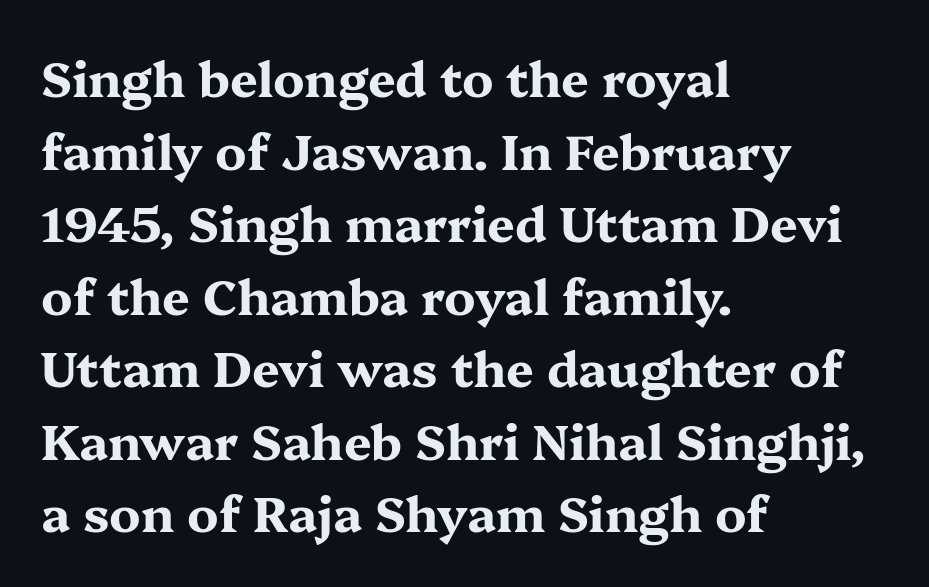
Q: Is the text bold? A: Yes.
Q: Is the text italic (slanted)? A: No, it is upright.
Q: Is the typeface a serif or a sans-serif typeface? A: Serif.
Q: Is the text underlined? A: No.
Q: How is the paragraph aligned? A: Left-aligned.
Q: Is the spacing between letters normal or unusually wide? A: Normal.
Q: Is the spacing between lines tight, normal or loose? A: Normal.
Q: Width (condensed, normal, or wide)? A: Wide.
Q: Stroke contrast? A: Medium.
Q: x-height? A: Medium.
Q: Monospaced? A: No.
